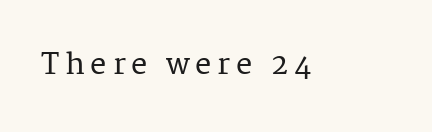
The image shows 29 px serif type, upright; set unusually wide letter spacing (+0.2 em), not underlined; medium stroke contrast and a medium x-height.
